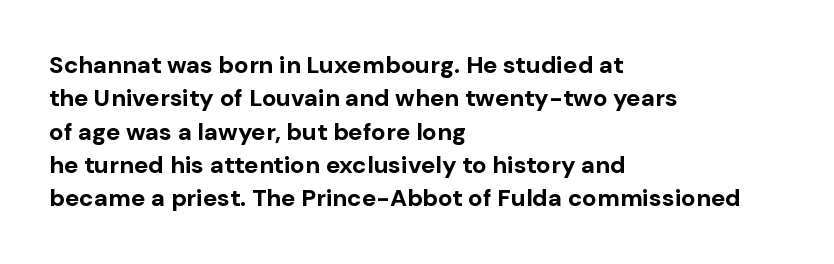
You can tell it's not italic because the verticals are truly vertical. Descender tails drop into unmarked territory. Baseline-to-baseline distance is the conventional proportion of letter height. Nobody touched the tracking dial on this one. Thick stems and heavy bowls — unmistakably bold. One-word summary of the alignment: left.
